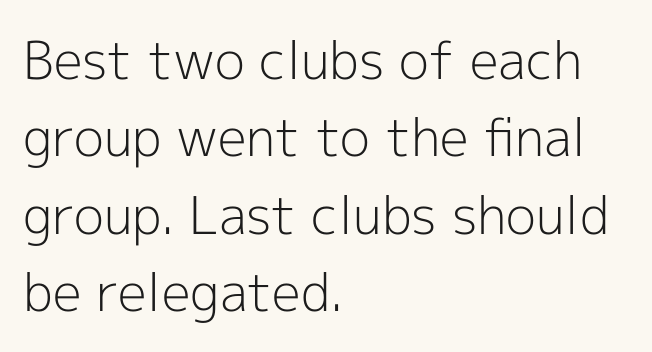
{"serif": "no", "italic": "no", "bold": "no", "weight": "light", "width": "normal", "x_height": "medium", "monospaced": "no", "underline": "no", "align": "left", "line_spacing": "normal", "line_spacing_ratio": 1.49, "letter_spacing": "normal", "letter_spacing_em": 0.0, "glyph_px": 52}
